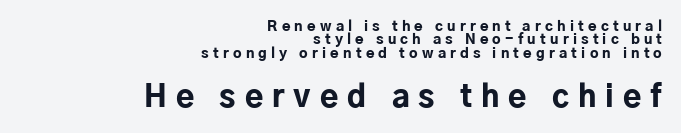
The image shows 30 px bold sans-serif type, upright; set right-aligned, tight line spacing (0.95x), unusually wide letter spacing (+0.3 em), not underlined; the second (bottom) block is 2.14x larger; low stroke contrast and a medium x-height.
